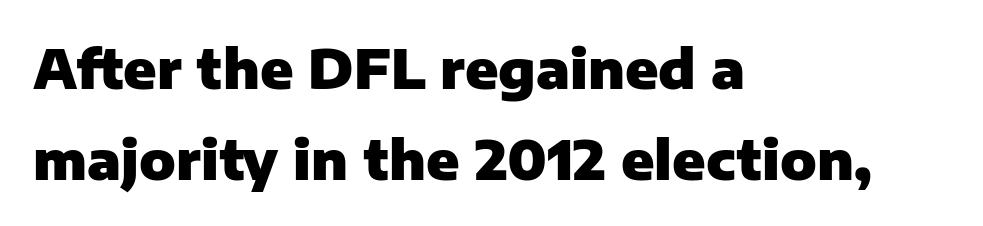
{"serif": "no", "italic": "no", "bold": "yes", "weight": "heavy", "width": "normal", "stroke_contrast": "low", "x_height": "medium", "monospaced": "no", "underline": "no", "align": "left", "line_spacing": "normal", "line_spacing_ratio": 1.69, "letter_spacing": "normal", "letter_spacing_em": 0.0, "glyph_px": 54}
